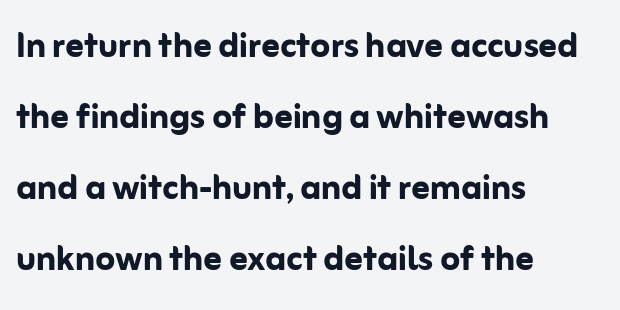
Q: Is the text bold? A: Yes.
Q: Is the text italic (slanted)? A: No, it is upright.
Q: Is the typeface a serif or a sans-serif typeface? A: Sans-serif.
Q: Is the text underlined? A: No.
Q: How is the paragraph aligned? A: Left-aligned.
Q: Is the spacing between letters normal or unusually wide? A: Normal.
Q: Is the spacing between lines tight, normal or loose? A: Normal.
Q: Width (condensed, normal, or wide)? A: Normal.
Q: Stroke contrast? A: Low.
Q: x-height? A: Medium.
Q: Monospaced? A: No.
